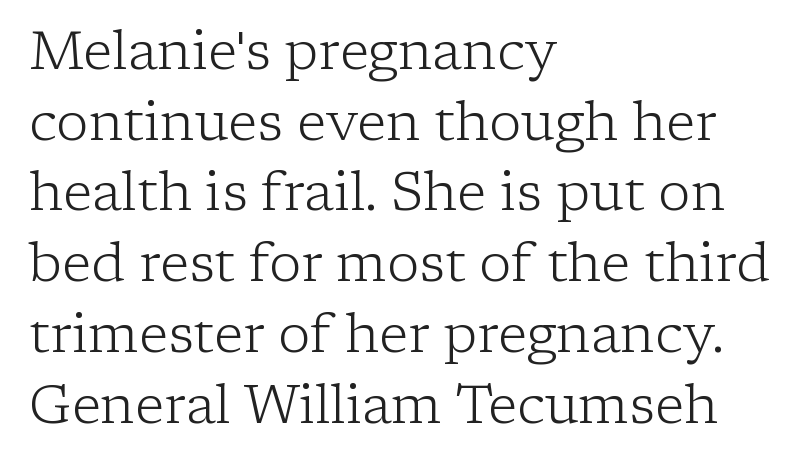
{"serif": "yes", "italic": "no", "bold": "no", "weight": "light", "width": "normal", "stroke_contrast": "low", "x_height": "medium", "monospaced": "no", "underline": "no", "align": "left", "line_spacing": "normal", "line_spacing_ratio": 1.31, "letter_spacing": "normal", "letter_spacing_em": 0.0, "glyph_px": 54}
